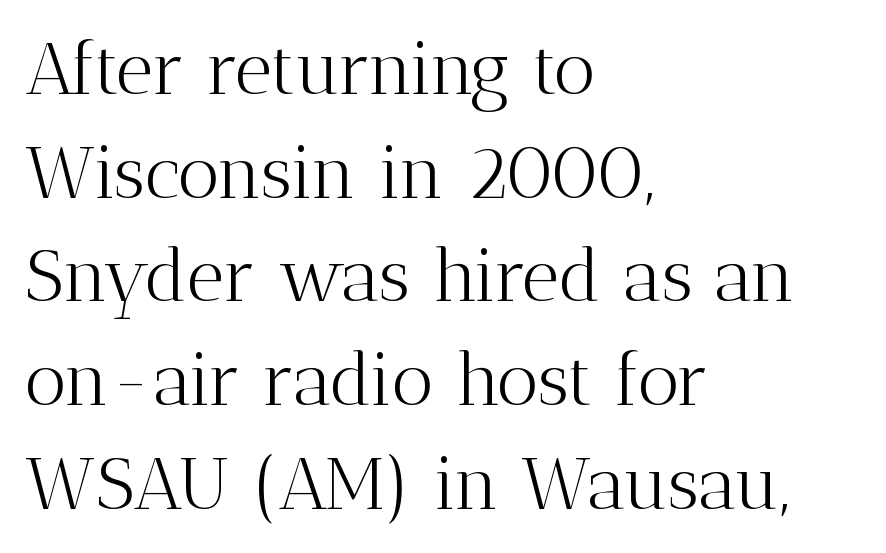
{"serif": "yes", "italic": "no", "bold": "no", "weight": "light", "width": "normal", "stroke_contrast": "medium", "x_height": "medium", "monospaced": "no", "underline": "no", "align": "left", "line_spacing": "normal", "line_spacing_ratio": 1.42, "letter_spacing": "normal", "letter_spacing_em": 0.0, "glyph_px": 73}
